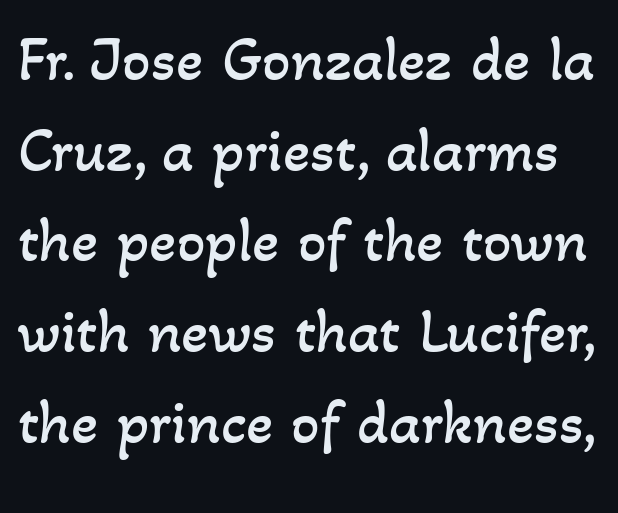
{"bold": "no", "weight": "regular", "width": "normal", "stroke_contrast": "low", "x_height": "small", "monospaced": "no", "underline": "no", "line_spacing": "normal", "line_spacing_ratio": 1.44, "letter_spacing": "normal", "letter_spacing_em": 0.0, "glyph_px": 63}
